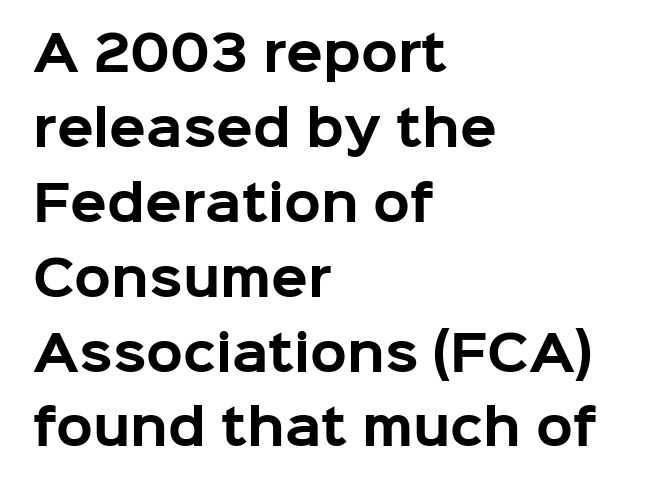
{"serif": "no", "italic": "no", "bold": "yes", "weight": "bold", "width": "normal", "stroke_contrast": "low", "x_height": "medium", "monospaced": "no", "underline": "no", "align": "left", "line_spacing": "normal", "line_spacing_ratio": 1.56, "letter_spacing": "normal", "letter_spacing_em": 0.0, "glyph_px": 48}
